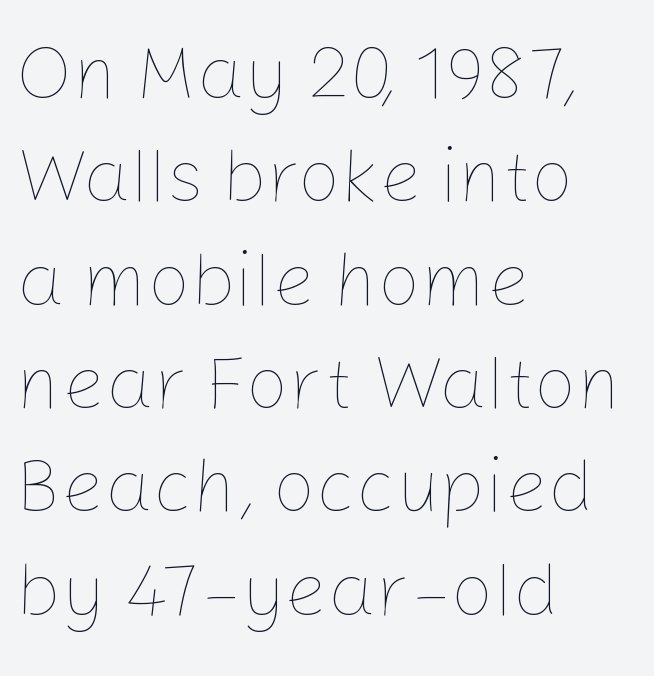
{"italic": "no", "bold": "no", "weight": "thin", "width": "normal", "stroke_contrast": "low", "x_height": "medium", "monospaced": "no", "underline": "no", "align": "left", "line_spacing": "normal", "line_spacing_ratio": 1.36, "letter_spacing": "normal", "letter_spacing_em": 0.0, "glyph_px": 76}
